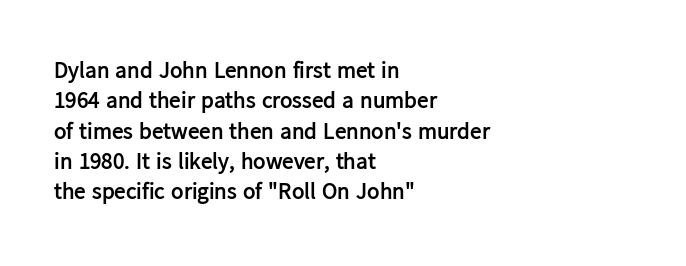
The image shows 23 px bold type, upright; set left-aligned, normal line spacing (1.32x), normal letter spacing, not underlined.
